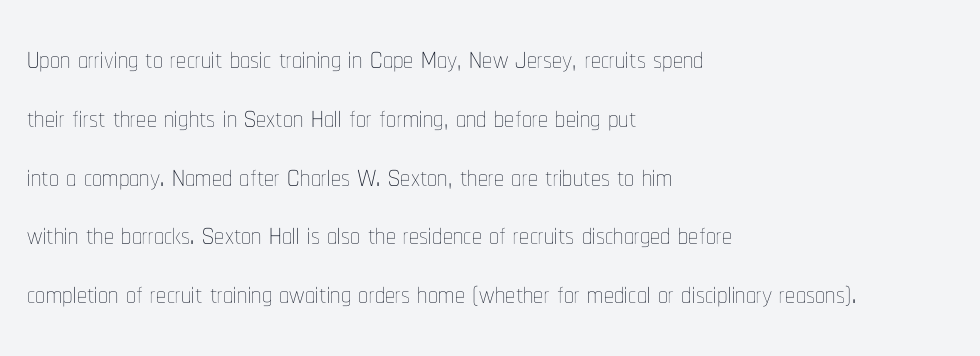
Q: Is the text bold? A: No.
Q: Is the text italic (slanted)? A: No, it is upright.
Q: Is the text underlined? A: No.
Q: How is the paragraph aligned? A: Left-aligned.
Q: Is the spacing between letters normal or unusually wide? A: Normal.
Q: Is the spacing between lines tight, normal or loose? A: Normal.
Q: Width (condensed, normal, or wide)? A: Condensed.
Q: Stroke contrast? A: Low.
Q: x-height? A: Medium.
Q: Monospaced? A: No.
